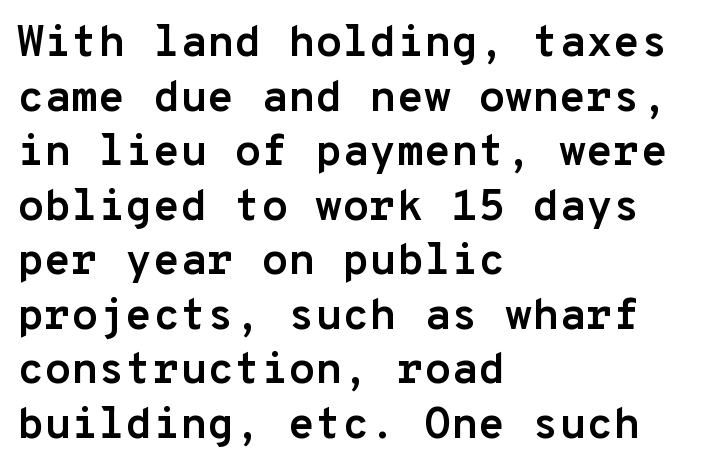
Q: Is the text bold? A: Yes.
Q: Is the text italic (slanted)? A: No, it is upright.
Q: Is the typeface a serif or a sans-serif typeface? A: Sans-serif.
Q: Is the text underlined? A: No.
Q: How is the paragraph aligned? A: Left-aligned.
Q: Is the spacing between letters normal or unusually wide? A: Normal.
Q: Width (condensed, normal, or wide)? A: Normal.
Q: Stroke contrast? A: Low.
Q: x-height? A: Medium.
Q: Monospaced? A: Yes.
